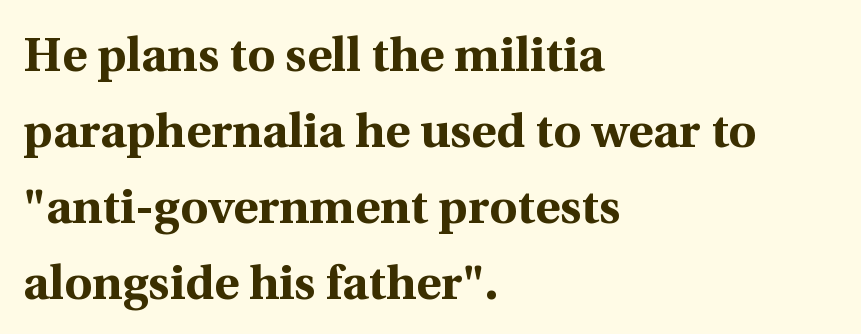
{"serif": "yes", "italic": "no", "bold": "yes", "weight": "bold", "width": "normal", "x_height": "medium", "monospaced": "no", "underline": "no", "align": "left", "line_spacing": "normal", "line_spacing_ratio": 1.58, "letter_spacing": "normal", "letter_spacing_em": 0.0, "glyph_px": 48}
